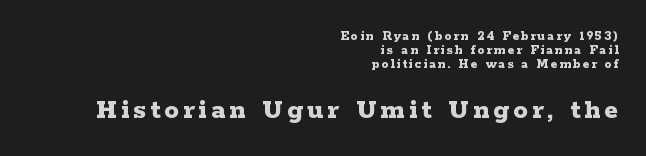
The image shows 29 px bold, wide serif type, upright; set right-aligned, tight line spacing (1.01x), not underlined; the second (bottom) block is 2.07x larger; low stroke contrast and a medium x-height.
